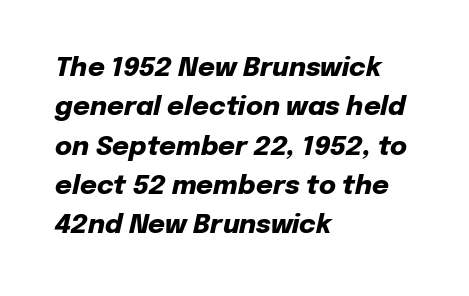
Notice how thick the strokes are: this is what a full bold looks like. Descenders are the only things crossing below the line. The rendering applies a slant to the glyphs. The ragged edge is on the right, which tells us the setting is flush left.
